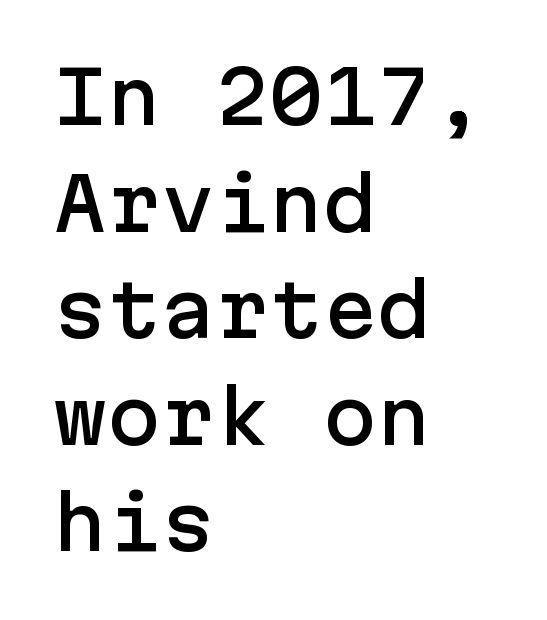
{"serif": "no", "italic": "no", "width": "normal", "stroke_contrast": "low", "x_height": "medium", "underline": "no", "align": "left", "line_spacing": "normal", "line_spacing_ratio": 1.48, "letter_spacing": "normal", "letter_spacing_em": 0.0, "glyph_px": 72}
